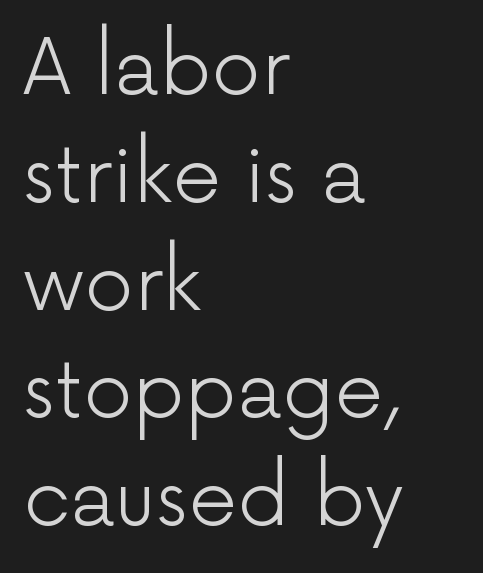
Q: Is the text bold? A: No.
Q: Is the text italic (slanted)? A: No, it is upright.
Q: Is the typeface a serif or a sans-serif typeface? A: Sans-serif.
Q: Is the text underlined? A: No.
Q: How is the paragraph aligned? A: Left-aligned.
Q: Is the spacing between letters normal or unusually wide? A: Normal.
Q: Is the spacing between lines tight, normal or loose? A: Normal.
Q: Width (condensed, normal, or wide)? A: Normal.
Q: Stroke contrast? A: Low.
Q: x-height? A: Medium.
Q: Monospaced? A: No.
